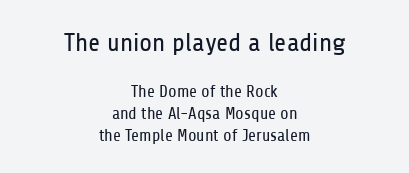
{"italic": "no", "bold": "no", "underline": "no", "align": "center", "line_spacing": "normal", "line_spacing_ratio": 1.28, "letter_spacing": "normal", "letter_spacing_em": 0.0, "larger_block": "first", "size_ratio": 1.53, "glyph_px": 26}
